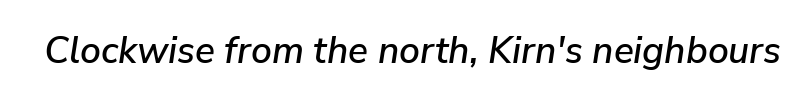
The image shows 37 px text type, italic (leaning right); set normal letter spacing, not underlined; low stroke contrast and a medium x-height.
